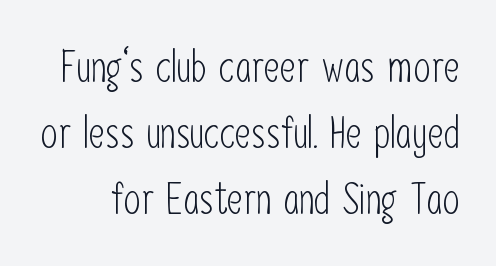
The typeface has the unassuming heft of standard copy or less. Note the varied advance widths — an 'i' is clearly narrower than an 'm'. The rendering shows plain stroke endings on the letterforms — a sans-serif design. Between one letter and the next there's only the usual sliver of space. A normal amount of white space separates one row of letters from the next.
